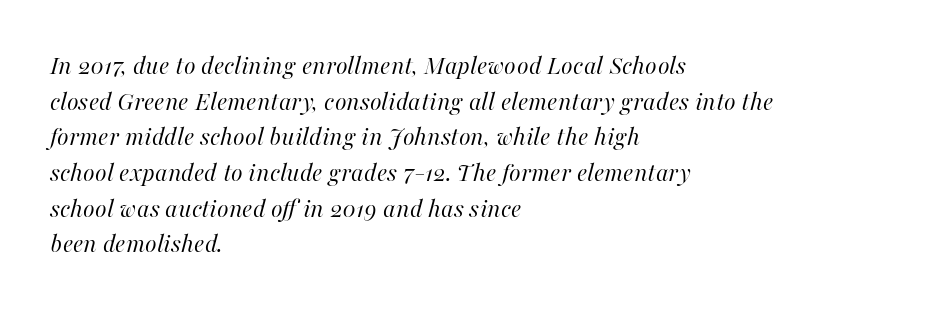
The image shows 27 px text type, italic (leaning right); set left-aligned, normal line spacing (1.32x), normal letter spacing, not underlined.
